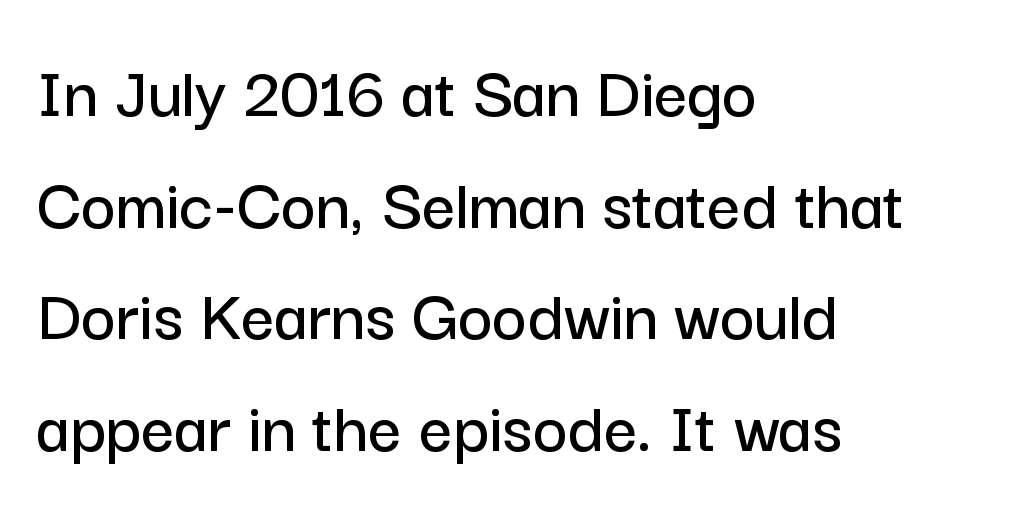
{"serif": "no", "italic": "no", "width": "normal", "stroke_contrast": "low", "x_height": "medium", "monospaced": "no", "underline": "no", "align": "left", "line_spacing": "normal", "line_spacing_ratio": 1.51, "letter_spacing": "normal", "letter_spacing_em": 0.0, "glyph_px": 74}
